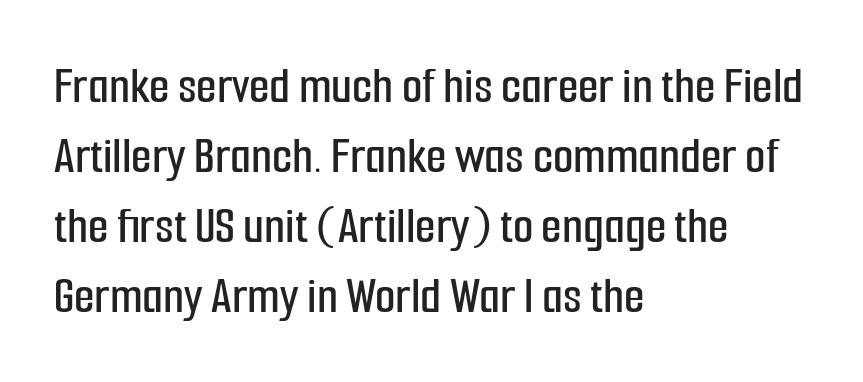
{"serif": "no", "italic": "no", "width": "condensed", "stroke_contrast": "low", "x_height": "medium", "monospaced": "no", "underline": "no", "align": "left", "line_spacing": "normal", "line_spacing_ratio": 1.32, "letter_spacing": "normal", "letter_spacing_em": 0.0, "glyph_px": 53}
